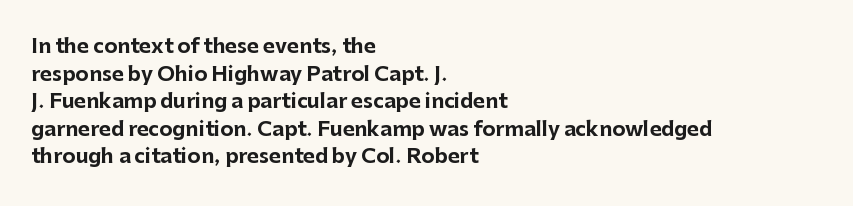
Q: Is the text bold? A: Yes.
Q: Is the text italic (slanted)? A: No, it is upright.
Q: Is the text underlined? A: No.
Q: How is the paragraph aligned? A: Left-aligned.
Q: Is the spacing between letters normal or unusually wide? A: Normal.
Q: Is the spacing between lines tight, normal or loose? A: Normal.
